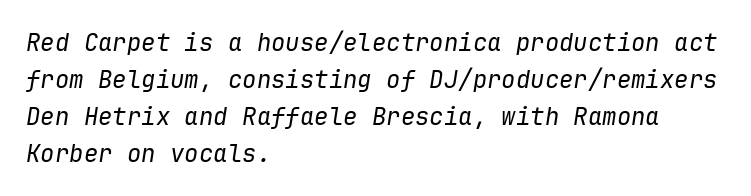
In CSS terms this would be text-align: left. This sample keeps an unexceptional amount of space between lines. The tracking reads as untouched default to a designer's eye. Vertical stems look standard width or narrower in stroke.
